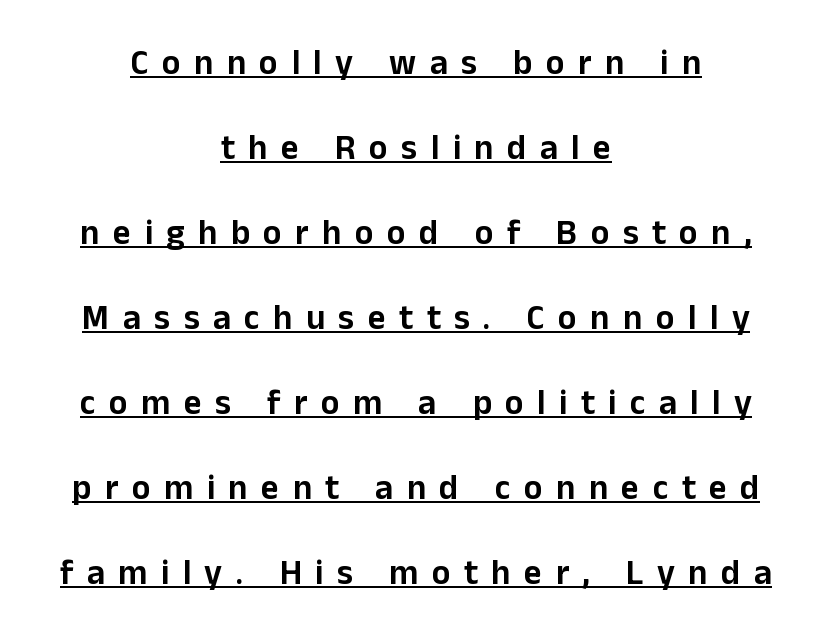
Letter spacing: wide. Is there an underline? Yes — a line sits under the letters. These lines stack symmetrically, like a column narrowing and widening about its center. Here the designer chose a conventional face with non-uniform glyph widths. The letters stand straight up with perfectly vertical stems. This is sans-serif lettering, the kind often seen on screens and signage.
